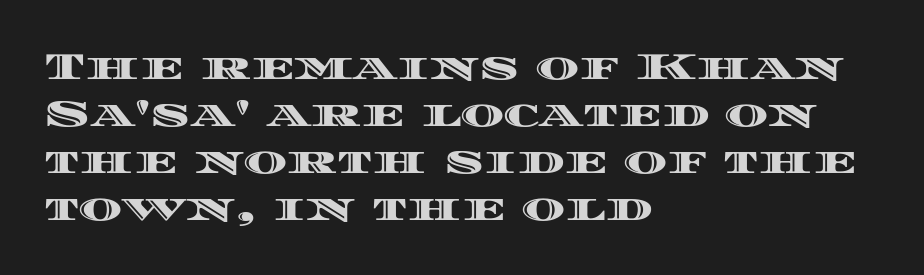
This is roman type, the default non-slanted kind. Reading down the column, the eye jumps a familiar distance to each next line. Do the characters align in a grid? No, the font is proportional. Reading down the block, your eye returns to a fixed left position each line.
